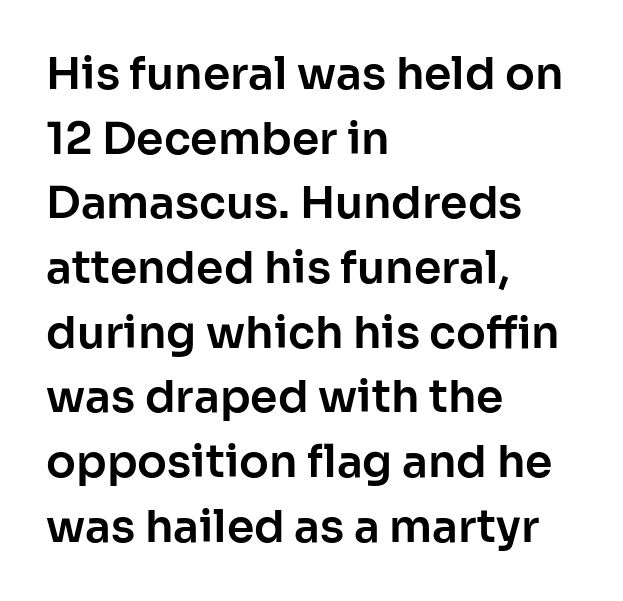
Q: Is the text italic (slanted)? A: No, it is upright.
Q: Is the typeface a serif or a sans-serif typeface? A: Sans-serif.
Q: Is the text underlined? A: No.
Q: How is the paragraph aligned? A: Left-aligned.
Q: Is the spacing between letters normal or unusually wide? A: Normal.
Q: Is the spacing between lines tight, normal or loose? A: Normal.
Q: Width (condensed, normal, or wide)? A: Normal.
Q: Stroke contrast? A: Low.
Q: x-height? A: Medium.
Q: Monospaced? A: No.
